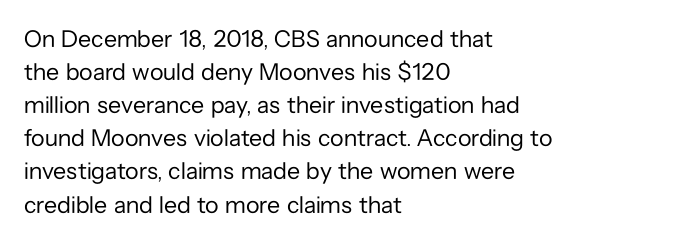
Horizontally, the lines are justified to the leading edge only. A roman cut, with each character standing at attention. The lines sit at an ordinary, default distance from one another. The font sits on the lighter half of the weight spectrum, regular included. Just letters on the line, the space beneath them empty. Standard letterfit; no display-style spreading of the glyphs.
